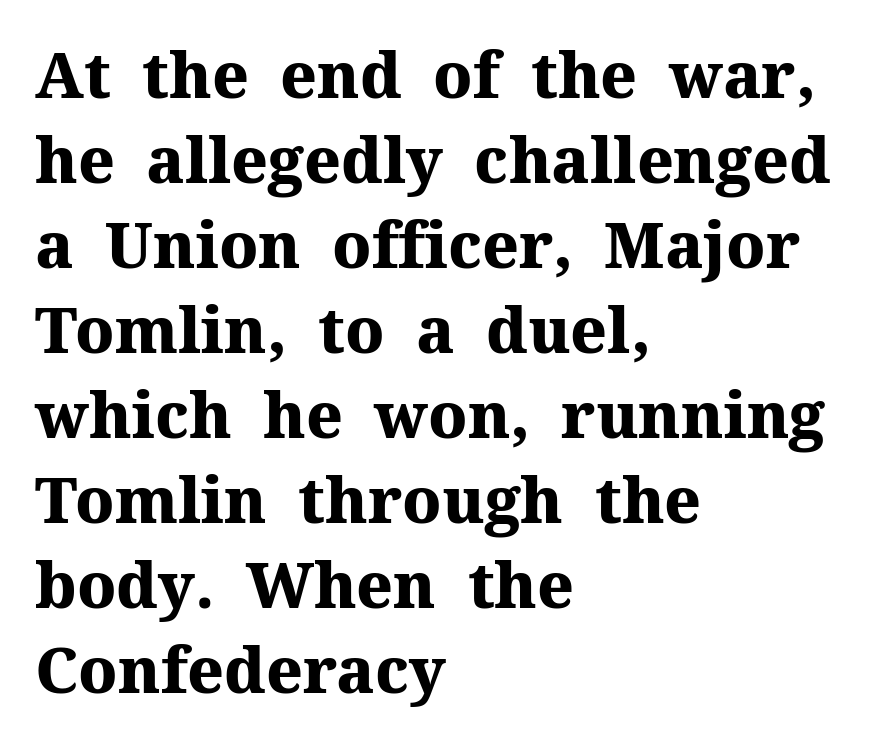
Q: Is the text bold? A: Yes.
Q: Is the text italic (slanted)? A: No, it is upright.
Q: Is the typeface a serif or a sans-serif typeface? A: Serif.
Q: Is the text underlined? A: No.
Q: How is the paragraph aligned? A: Left-aligned.
Q: Is the spacing between letters normal or unusually wide? A: Normal.
Q: Is the spacing between lines tight, normal or loose? A: Normal.
Q: Width (condensed, normal, or wide)? A: Normal.
Q: Stroke contrast? A: Medium.
Q: x-height? A: Medium.
Q: Monospaced? A: No.
